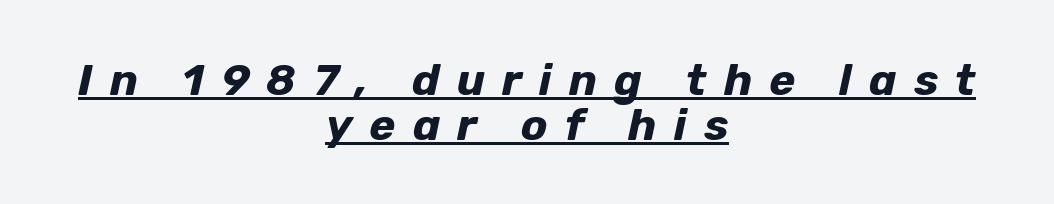
Vertical spacing — tight. This is oblique type, the kind used for emphasis or titles. Notice how the passage keeps no hard edge, just a central spine. Typesetter's note: full bold, strokes at maximum text heaviness. Looks like regular typesetting: each glyph gets only the width it needs. The gaps between neighbouring characters are conspicuously large.
